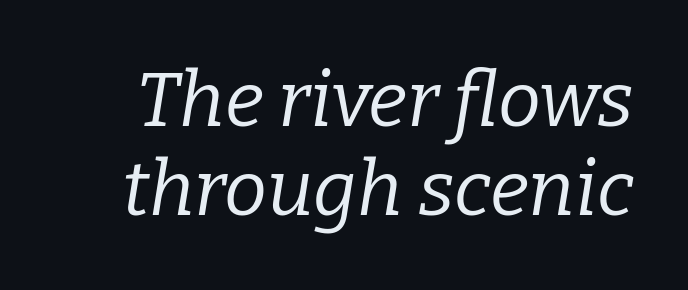
The image shows 77 px regular-weight serif type, italic (leaning right); set tight line spacing (1.15x), normal letter spacing, not underlined; low stroke contrast and a medium x-height.
